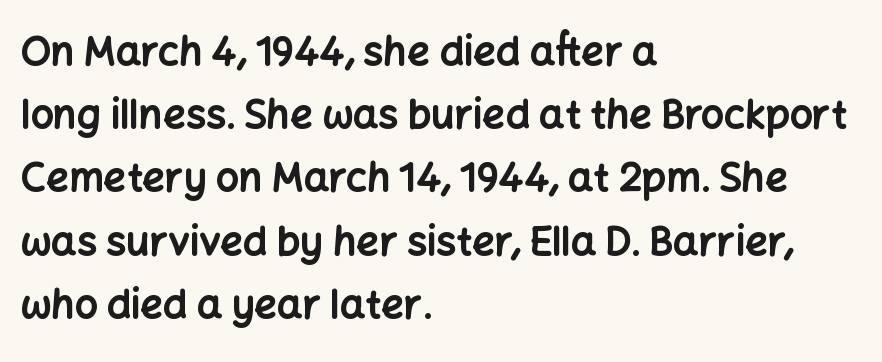
{"serif": "no", "italic": "no", "bold": "yes", "weight": "bold", "width": "normal", "stroke_contrast": "low", "x_height": "medium", "monospaced": "no", "underline": "no", "align": "left", "line_spacing": "normal", "line_spacing_ratio": 1.58, "letter_spacing": "normal", "letter_spacing_em": 0.0, "glyph_px": 40}
